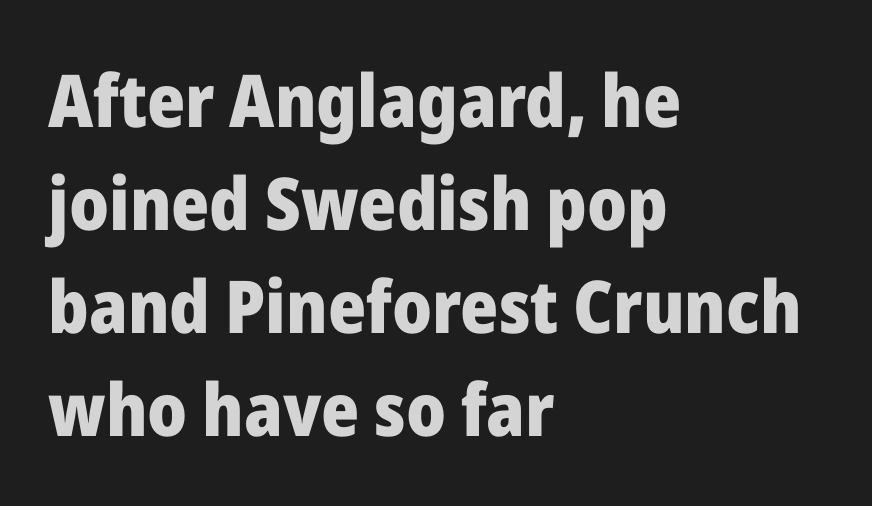
{"serif": "no", "italic": "no", "bold": "yes", "weight": "heavy", "width": "normal", "stroke_contrast": "low", "x_height": "medium", "monospaced": "no", "underline": "no", "align": "left", "line_spacing": "normal", "line_spacing_ratio": 1.41, "letter_spacing": "normal", "letter_spacing_em": 0.0, "glyph_px": 73}
